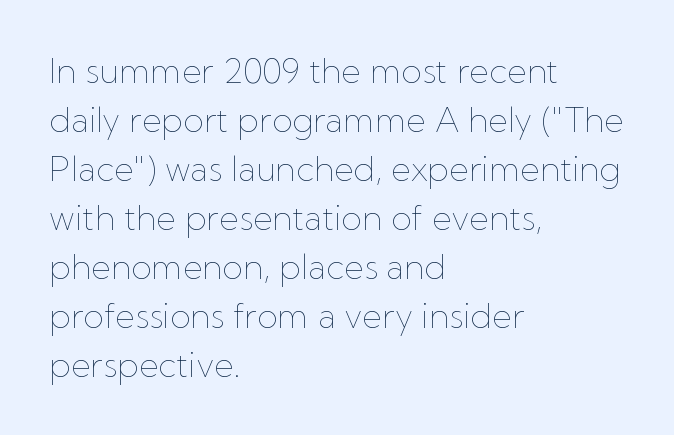
Weight: not bold — regular or lighter. The paragraph shown leans on its left margin. The lines sit at an ordinary, default distance from one another. This sample uses plain, unmodified letter spacing. Every stem runs plumb, perpendicular to the baseline. The space beneath each line is pristine and unruled.
